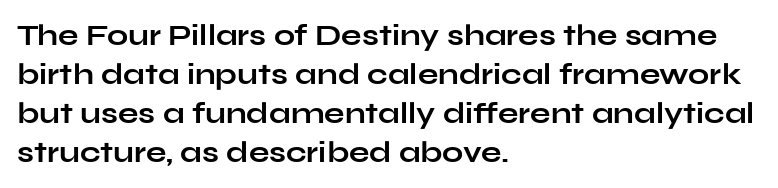
Q: Is the text bold? A: Yes.
Q: Is the text italic (slanted)? A: No, it is upright.
Q: Is the typeface a serif or a sans-serif typeface? A: Sans-serif.
Q: Is the text underlined? A: No.
Q: How is the paragraph aligned? A: Left-aligned.
Q: Is the spacing between letters normal or unusually wide? A: Normal.
Q: Is the spacing between lines tight, normal or loose? A: Normal.
Q: Width (condensed, normal, or wide)? A: Wide.
Q: Stroke contrast? A: Low.
Q: x-height? A: Medium.
Q: Monospaced? A: No.
